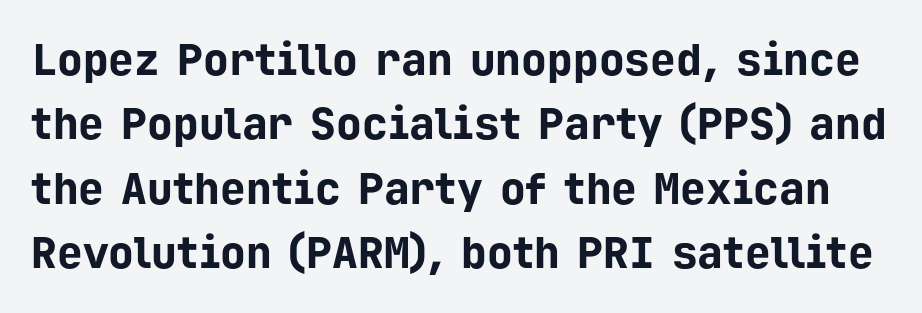
The face used here has the dense, thick strokes of a bold. Horizontal bands of white between lines are of average thickness. Monospaced: the letters line up in strict vertical columns. The space beneath each line is pristine and unruled. Designer's note — italics off, roman on.
